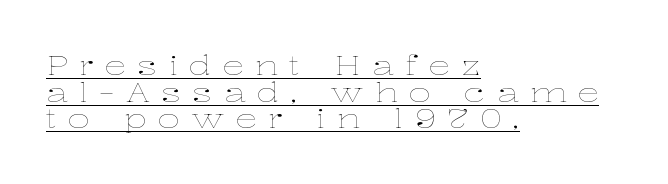
The letters look calm and open, with moderate or lighter stems. Italic: no, the glyphs are upright roman. Each line starts at the same left margin while the right side varies. Does a line run under the words? Yes, clearly.
